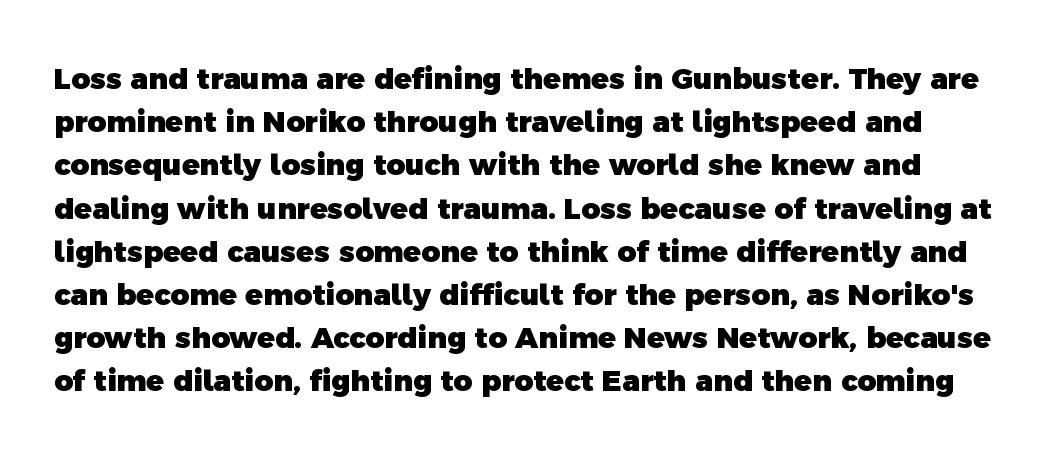
{"serif": "no", "bold": "yes", "weight": "heavy", "width": "normal", "x_height": "medium", "monospaced": "no", "underline": "no", "line_spacing": "normal", "line_spacing_ratio": 1.49, "letter_spacing": "normal", "letter_spacing_em": 0.0, "glyph_px": 29}
